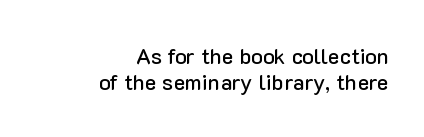
The image shows 22 px text type, upright; set right-aligned, line spacing 1.17x, normal letter spacing, not underlined.
